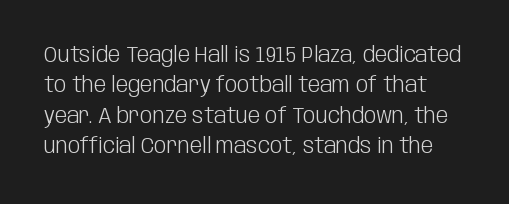
Q: Is the text bold? A: No.
Q: Is the text italic (slanted)? A: No, it is upright.
Q: Is the text underlined? A: No.
Q: Is the spacing between letters normal or unusually wide? A: Normal.
Q: Is the spacing between lines tight, normal or loose? A: Normal.
